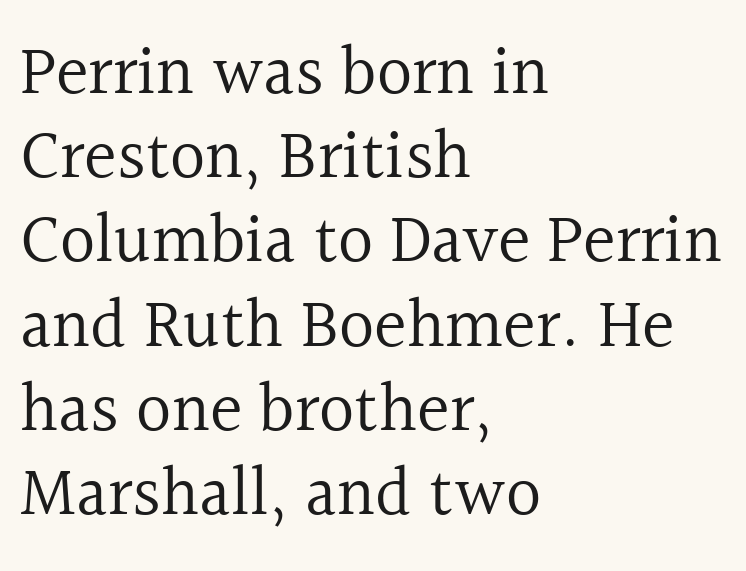
{"serif": "yes", "italic": "no", "bold": "no", "weight": "regular", "width": "normal", "x_height": "medium", "monospaced": "no", "underline": "no", "align": "left", "line_spacing_ratio": 1.22, "letter_spacing": "normal", "letter_spacing_em": 0.0, "glyph_px": 69}
